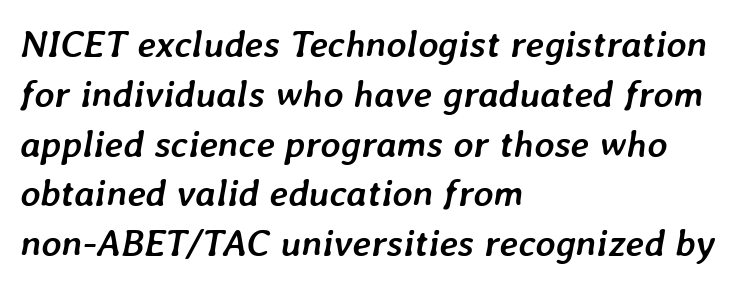
{"italic": "yes", "lean": "right", "slant_degrees": 7, "bold": "yes", "weight": "semibold", "width": "normal", "stroke_contrast": "low", "x_height": "medium", "monospaced": "no", "underline": "no", "align": "left", "line_spacing": "normal", "line_spacing_ratio": 1.31, "letter_spacing": "normal", "letter_spacing_em": 0.0, "glyph_px": 38}
